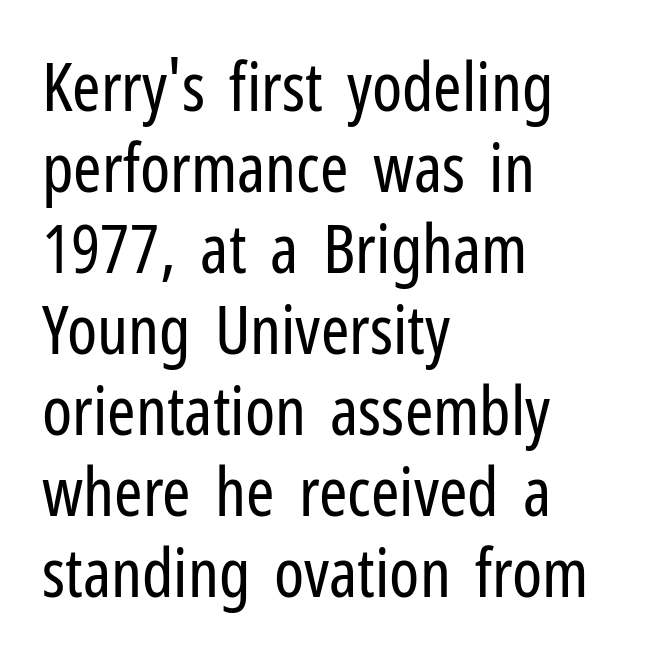
Q: Is the text bold? A: No.
Q: Is the text italic (slanted)? A: No, it is upright.
Q: Is the typeface a serif or a sans-serif typeface? A: Sans-serif.
Q: Is the text underlined? A: No.
Q: How is the paragraph aligned? A: Left-aligned.
Q: Is the spacing between letters normal or unusually wide? A: Normal.
Q: Width (condensed, normal, or wide)? A: Condensed.
Q: Stroke contrast? A: Low.
Q: x-height? A: Medium.
Q: Monospaced? A: No.
